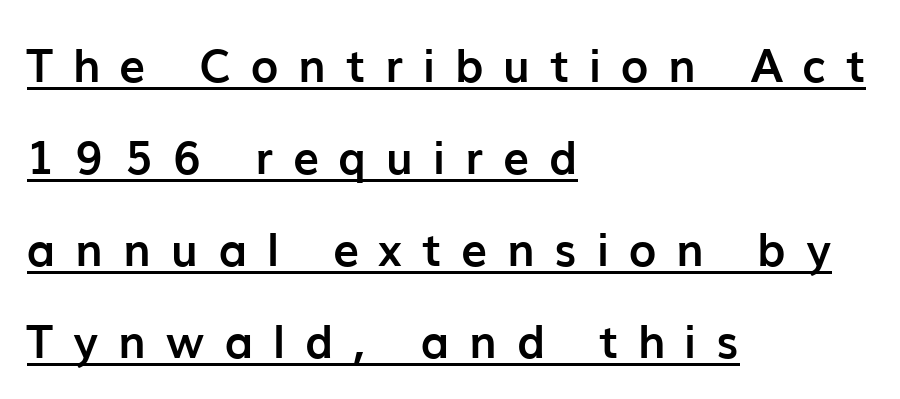
Q: Is the text bold? A: Yes.
Q: Is the text italic (slanted)? A: No, it is upright.
Q: Is the typeface a serif or a sans-serif typeface? A: Sans-serif.
Q: Is the text underlined? A: Yes.
Q: How is the paragraph aligned? A: Left-aligned.
Q: Is the spacing between letters normal or unusually wide? A: Unusually wide.
Q: Is the spacing between lines tight, normal or loose? A: Loose.
Q: Width (condensed, normal, or wide)? A: Normal.
Q: Stroke contrast? A: Low.
Q: x-height? A: Medium.
Q: Monospaced? A: No.
